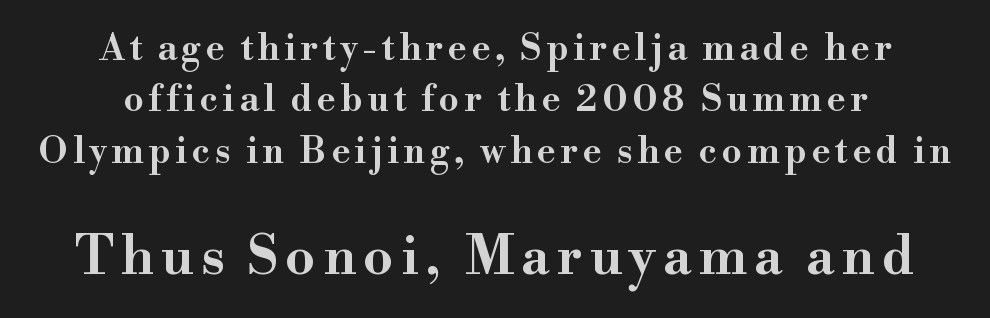
The image shows 54 px wide serif type, upright; set centered, normal line spacing (1.43x), not underlined; the second (bottom) block is 1.5x larger; high stroke contrast and a small x-height.
